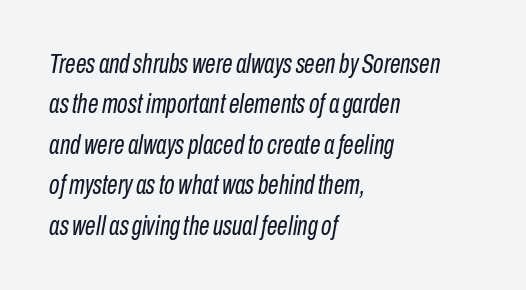
{"italic": "yes", "lean": "right", "slant_degrees": 10, "bold": "no", "underline": "no", "align": "left", "line_spacing": "normal", "line_spacing_ratio": 1.5, "letter_spacing": "normal", "letter_spacing_em": 0.0, "glyph_px": 27}
